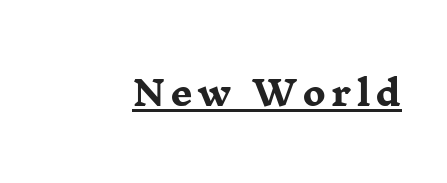
In terms of letterform style, serifs are clearly present. Every stem runs plumb, perpendicular to the baseline. The letters advance in unequal steps, a hallmark of proportional type. Weight check: bold — yes, fully. A rule runs beneath these lines of type.
